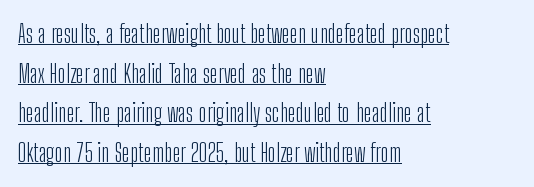
The image shows 25 px text type, upright; set left-aligned, normal line spacing (1.59x), normal letter spacing, underlined.
